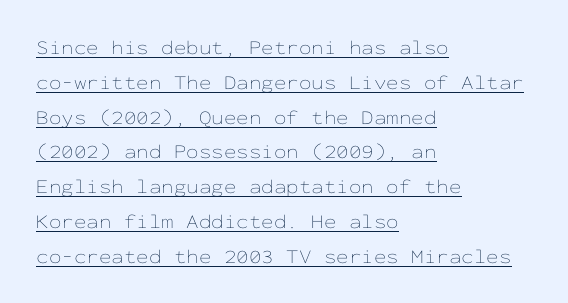
Caption: face not bold, strokes unweighted. The text block is weighted toward the left margin, trailing off unevenly rightward. Every word sits above its own underline. Every stem runs plumb, perpendicular to the baseline.
